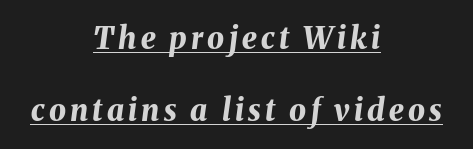
Q: Is the text bold? A: Yes.
Q: Is the text italic (slanted)? A: Yes, it leans right by about 8 degrees.
Q: Is the text underlined? A: Yes.
Q: How is the paragraph aligned? A: Centered.
Q: Is the spacing between lines tight, normal or loose? A: Loose.
Q: Width (condensed, normal, or wide)? A: Normal.
Q: Stroke contrast? A: Medium.
Q: x-height? A: Medium.
Q: Monospaced? A: No.
